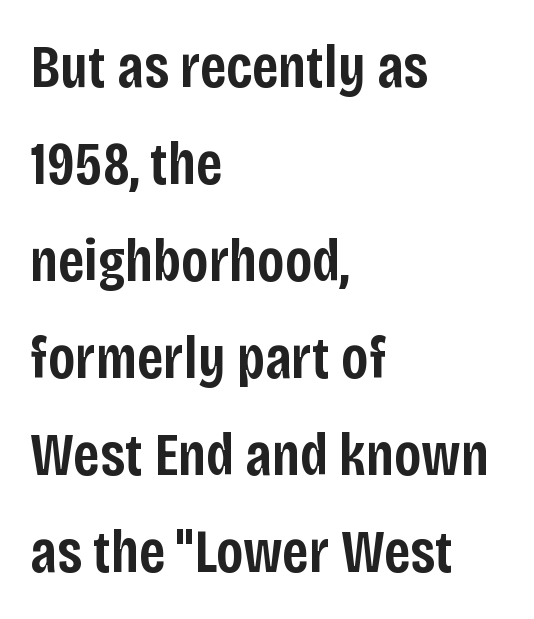
The lines sit at an ordinary, default distance from one another. Quick note: underline off. Does the type have serifs? No, each stem ends abruptly. The letters are semibold — heavier than regular but short of a full bold.
